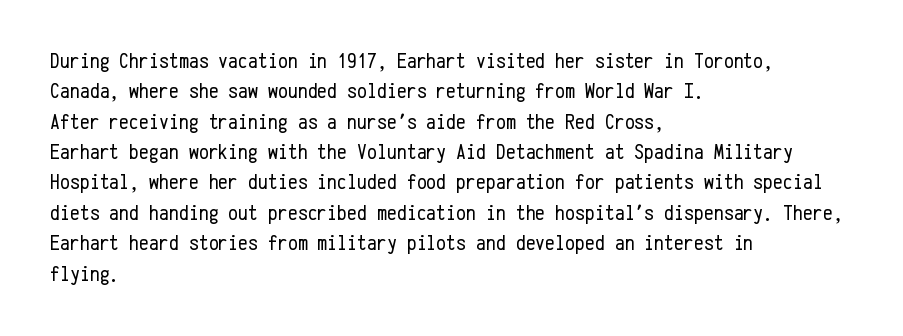
The image shows 22 px text type, upright; set left-aligned, normal line spacing (1.38x), normal letter spacing, not underlined.
